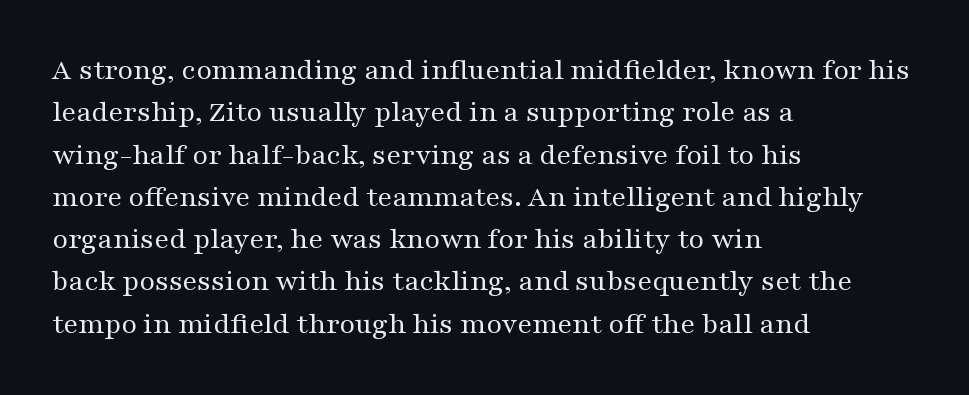
Q: Is the text bold? A: No.
Q: Is the text italic (slanted)? A: No, it is upright.
Q: Is the typeface a serif or a sans-serif typeface? A: Serif.
Q: Is the text underlined? A: No.
Q: How is the paragraph aligned? A: Left-aligned.
Q: Is the spacing between letters normal or unusually wide? A: Normal.
Q: Is the spacing between lines tight, normal or loose? A: Normal.
Q: Width (condensed, normal, or wide)? A: Wide.
Q: Stroke contrast? A: Medium.
Q: x-height? A: Medium.
Q: Monospaced? A: No.
